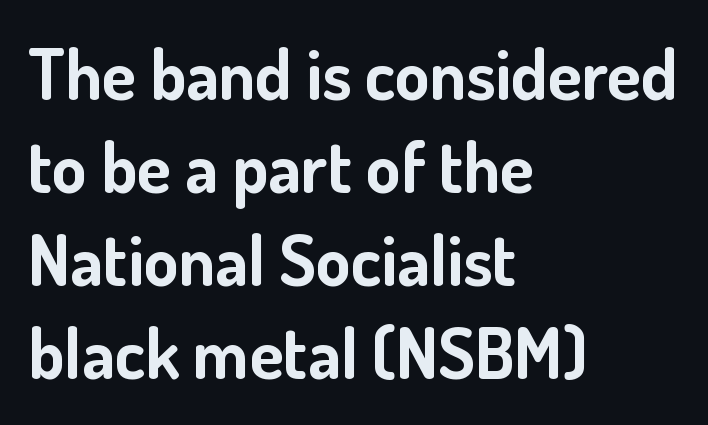
The image shows 70 px bold sans-serif type, upright; set left-aligned, normal line spacing (1.33x), normal letter spacing, not underlined; low stroke contrast and a small x-height.
